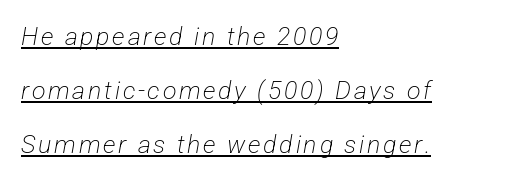
{"bold": "no", "underline": "yes", "align": "left", "line_spacing": "loose", "line_spacing_ratio": 2.16, "glyph_px": 25}
